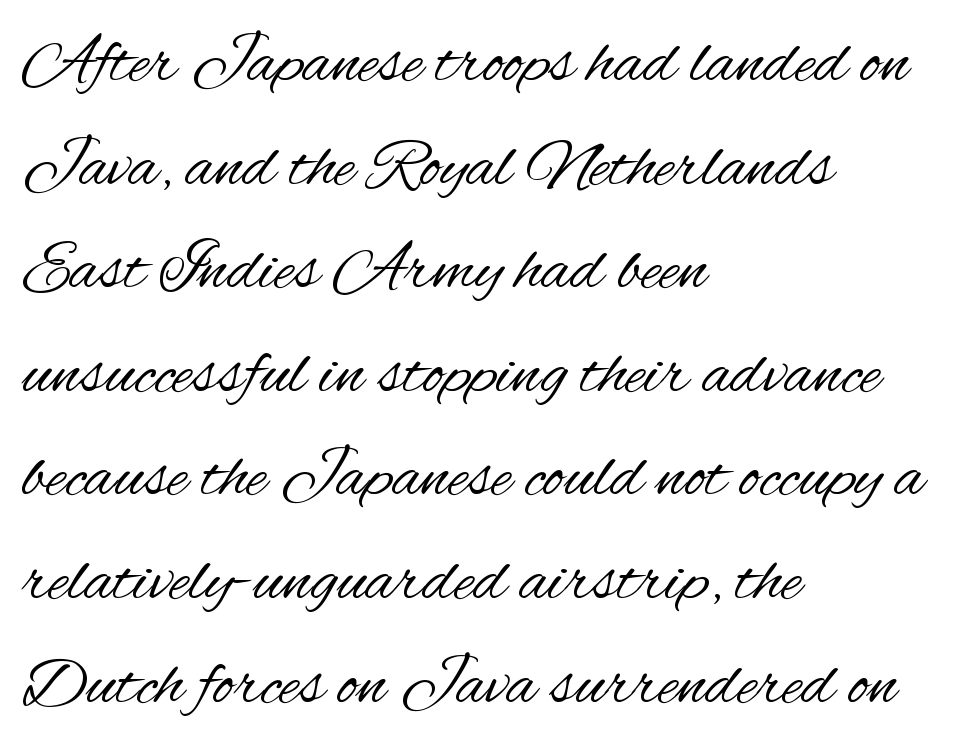
Q: Is the text bold? A: No.
Q: Is the text italic (slanted)? A: Yes.
Q: Is the typeface a serif or a sans-serif typeface? A: Sans-serif.
Q: Is the text underlined? A: No.
Q: How is the paragraph aligned? A: Left-aligned.
Q: Is the spacing between letters normal or unusually wide? A: Normal.
Q: Is the spacing between lines tight, normal or loose? A: Normal.
Q: Width (condensed, normal, or wide)? A: Condensed.
Q: Stroke contrast? A: Medium.
Q: x-height? A: Small.
Q: Monospaced? A: No.
